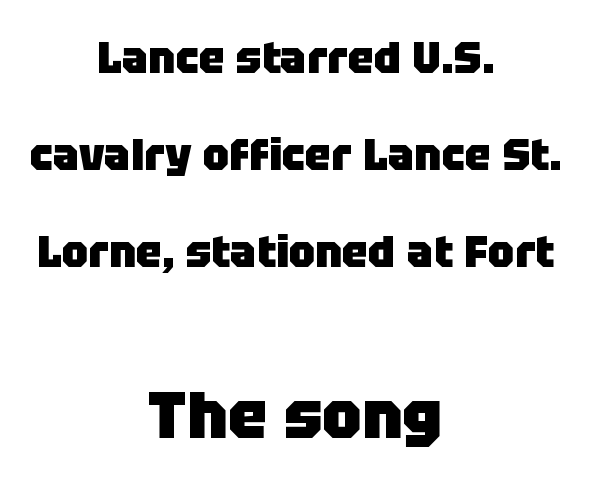
Q: Is the text bold? A: Yes.
Q: Is the text italic (slanted)? A: No, it is upright.
Q: Is the typeface a serif or a sans-serif typeface? A: Sans-serif.
Q: Is the text underlined? A: No.
Q: How is the paragraph aligned? A: Centered.
Q: Is the spacing between letters normal or unusually wide? A: Normal.
Q: Is the spacing between lines tight, normal or loose? A: Loose.
Q: Which block of text is set in a larger size, the first (top) or the second (bottom)? A: The second (bottom) one.
Q: Width (condensed, normal, or wide)? A: Normal.
Q: Stroke contrast? A: Low.
Q: x-height? A: Large.
Q: Monospaced? A: No.
